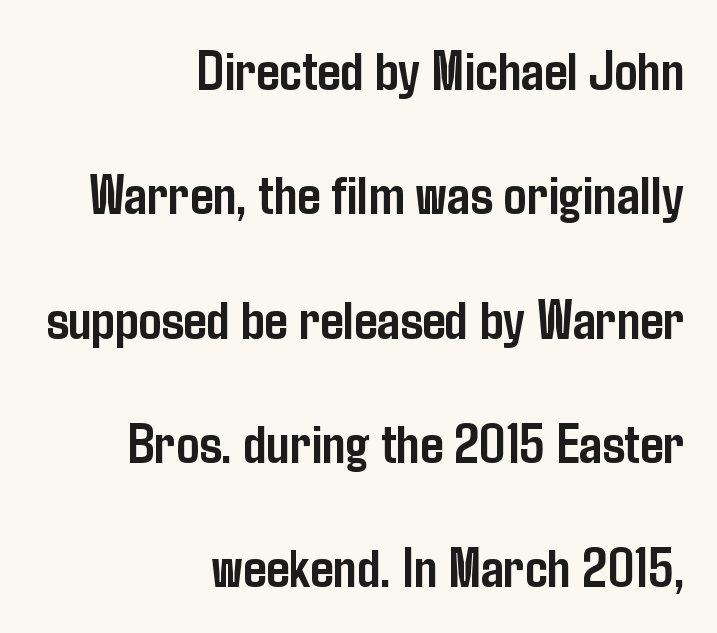
Nope, not italic — everything's standing straight. Here the glyphs are tracked normally, forming tight word shapes. Honestly, there is no underline to notice here at all. Varying glyph widths throughout — classic text-font behaviour. One-word summary of the alignment: right. Classification — sans serif.
